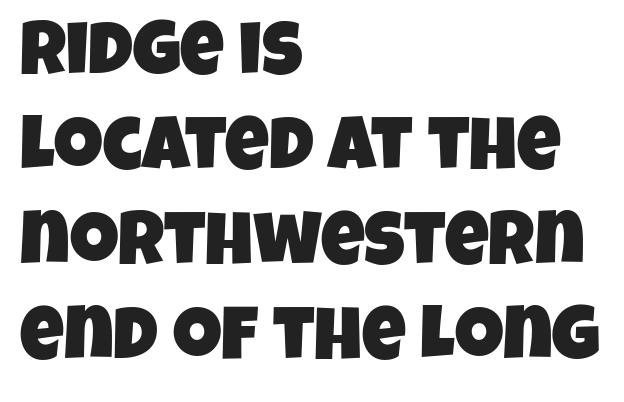
{"serif": "no", "width": "condensed", "stroke_contrast": "low", "x_height": "large", "monospaced": "no", "underline": "no", "align": "left", "line_spacing": "normal", "line_spacing_ratio": 1.25, "letter_spacing": "normal", "letter_spacing_em": 0.0, "glyph_px": 76}
